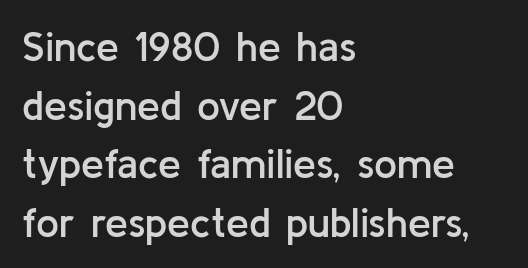
Varying glyph widths throughout — classic text-font behaviour. Stems and bowls a touch heavier than normal — semibold. Casual observation: everything's shoved over to the left. The gap between lines stays unmarked. Interline gaps are of average width in this sample.
